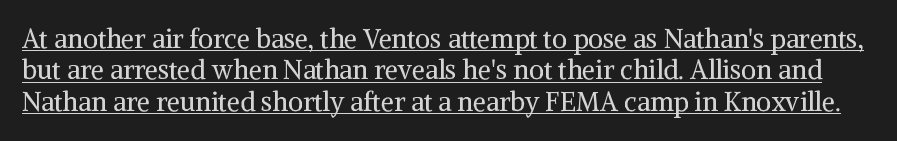
Nothing heavy about these letters — not bold at all. The type is set solid horizontally, with unmodified tracking. In designer terms, the underline attribute is active on this setting. No italicization has been applied; the sample stays upright.
